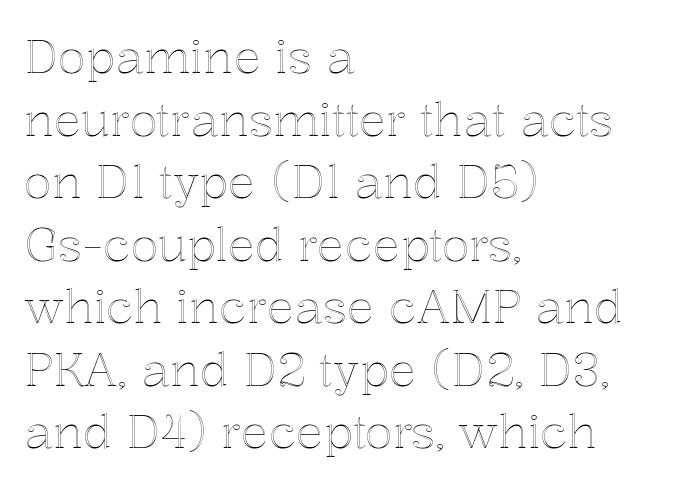
Q: Is the text italic (slanted)? A: No, it is upright.
Q: Is the text underlined? A: No.
Q: How is the paragraph aligned? A: Left-aligned.
Q: Is the spacing between letters normal or unusually wide? A: Normal.
Q: Is the spacing between lines tight, normal or loose? A: Normal.
Q: Width (condensed, normal, or wide)? A: Normal.
Q: x-height? A: Medium.
Q: Monospaced? A: No.
